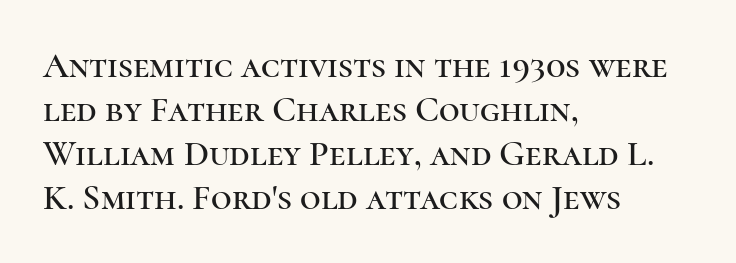
{"serif": "yes", "italic": "no", "width": "normal", "stroke_contrast": "high", "x_height": "medium", "monospaced": "no", "underline": "no", "align": "left", "line_spacing_ratio": 1.22, "letter_spacing": "normal", "letter_spacing_em": 0.0, "glyph_px": 36}
